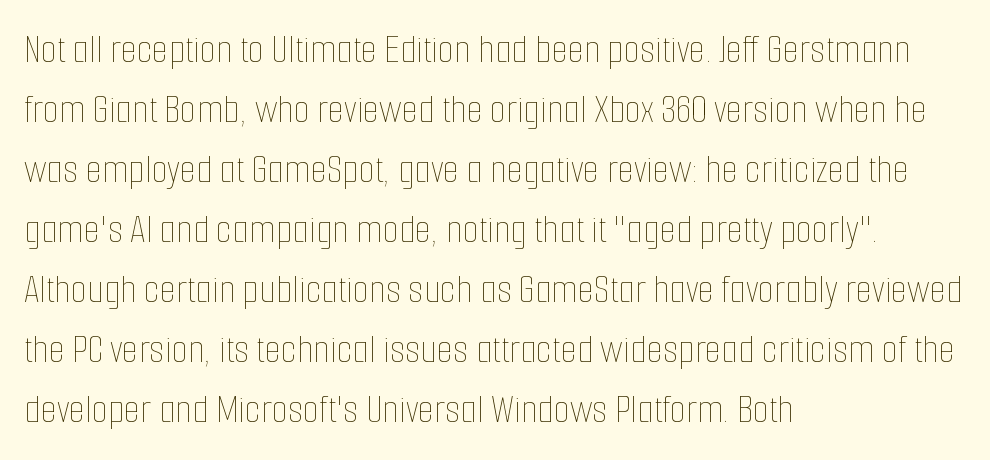
{"italic": "no", "bold": "no", "weight": "thin", "width": "condensed", "stroke_contrast": "low", "x_height": "medium", "monospaced": "no", "underline": "no", "align": "left", "line_spacing": "normal", "line_spacing_ratio": 1.43, "letter_spacing": "normal", "letter_spacing_em": 0.0, "glyph_px": 42}
